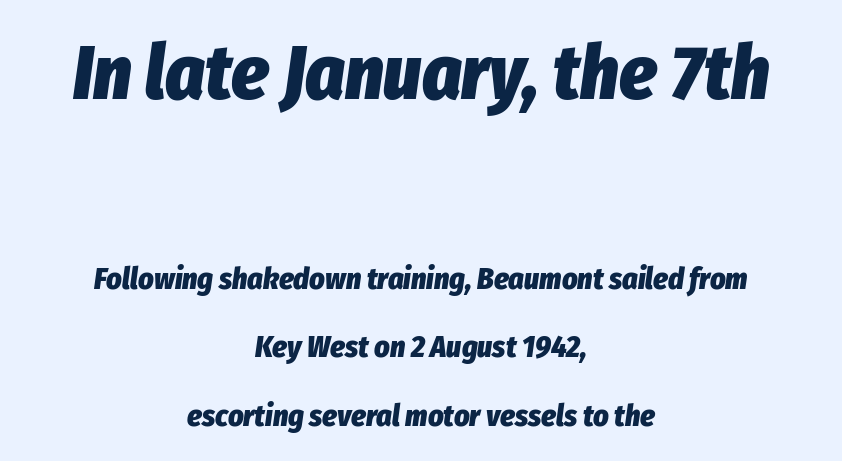
Q: Is the text bold? A: Yes.
Q: Is the text italic (slanted)? A: Yes, it leans right by about 8 degrees.
Q: Is the text underlined? A: No.
Q: How is the paragraph aligned? A: Centered.
Q: Is the spacing between letters normal or unusually wide? A: Normal.
Q: Is the spacing between lines tight, normal or loose? A: Loose.
Q: Which block of text is set in a larger size, the first (top) or the second (bottom)? A: The first (top) one.
Q: Width (condensed, normal, or wide)? A: Condensed.
Q: Stroke contrast? A: Low.
Q: x-height? A: Medium.
Q: Monospaced? A: No.
